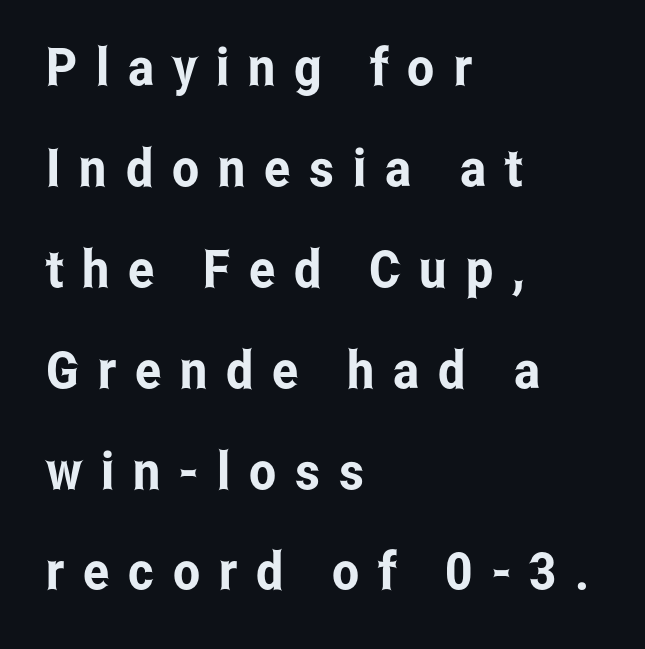
Alignment: flush left. Honestly, the letter spacing is so wide it's the main thing you notice. Unmarked baselines from the first word to the last. Whoever set this chose breathing room over compactness in the vertical rhythm.
